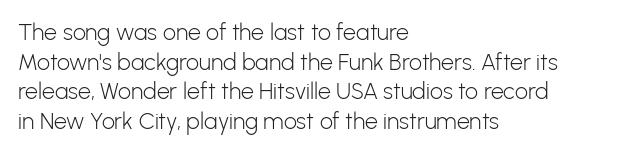
Q: Is the text bold? A: No.
Q: Is the text italic (slanted)? A: No, it is upright.
Q: Is the text underlined? A: No.
Q: How is the paragraph aligned? A: Left-aligned.
Q: Is the spacing between letters normal or unusually wide? A: Normal.
Q: Is the spacing between lines tight, normal or loose? A: Normal.
